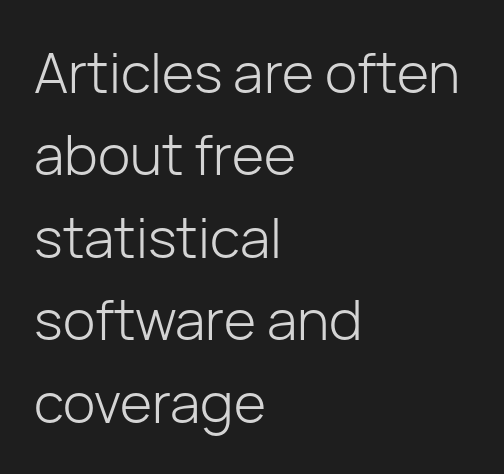
A typesetter would call this zero additional tracking. No chunkiness to these letters — they're not bold. The lines sit at an ordinary, default distance from one another. The typography opts for an upright posture over an oblique one.
